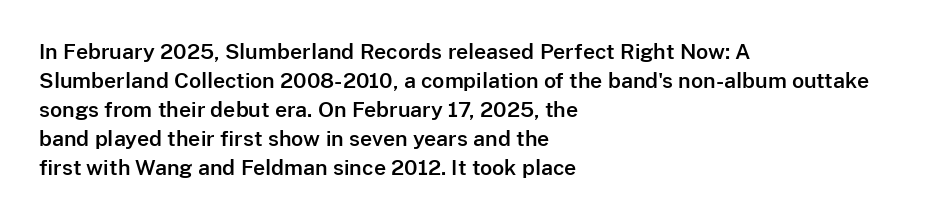
{"italic": "no", "underline": "no", "align": "left", "line_spacing": "normal", "line_spacing_ratio": 1.38, "letter_spacing": "normal", "letter_spacing_em": 0.0, "glyph_px": 21}
